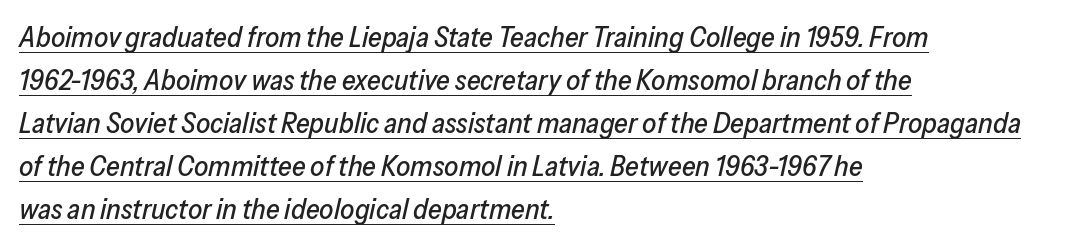
{"italic": "yes", "lean": "right", "slant_degrees": 13, "width": "normal", "stroke_contrast": "low", "x_height": "medium", "monospaced": "no", "underline": "yes", "align": "left", "line_spacing": "normal", "line_spacing_ratio": 1.54, "letter_spacing": "normal", "letter_spacing_em": 0.0, "glyph_px": 28}
